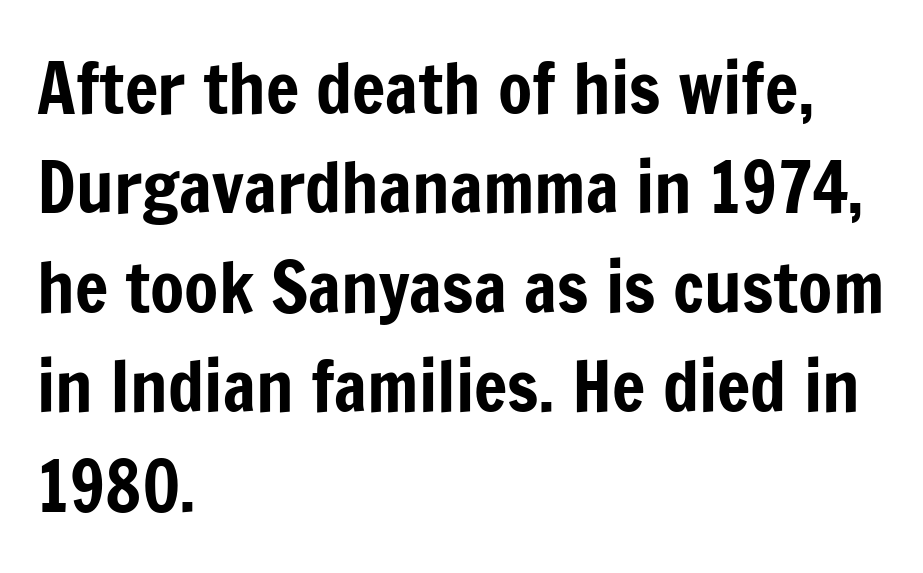
{"serif": "no", "italic": "no", "width": "condensed", "stroke_contrast": "low", "x_height": "medium", "monospaced": "no", "underline": "no", "align": "left", "line_spacing": "normal", "line_spacing_ratio": 1.42, "letter_spacing": "normal", "letter_spacing_em": 0.0, "glyph_px": 70}
